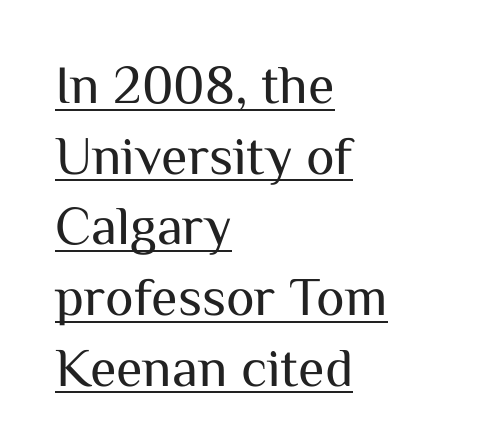
Normally led — the rows are evenly, conventionally spaced. The font family rendered here belongs to the sans-serif group. You could not count columns in this text — the font is proportionally spaced. The typography opts for an upright posture over an oblique one. Line starts are locked; line ends wander.
